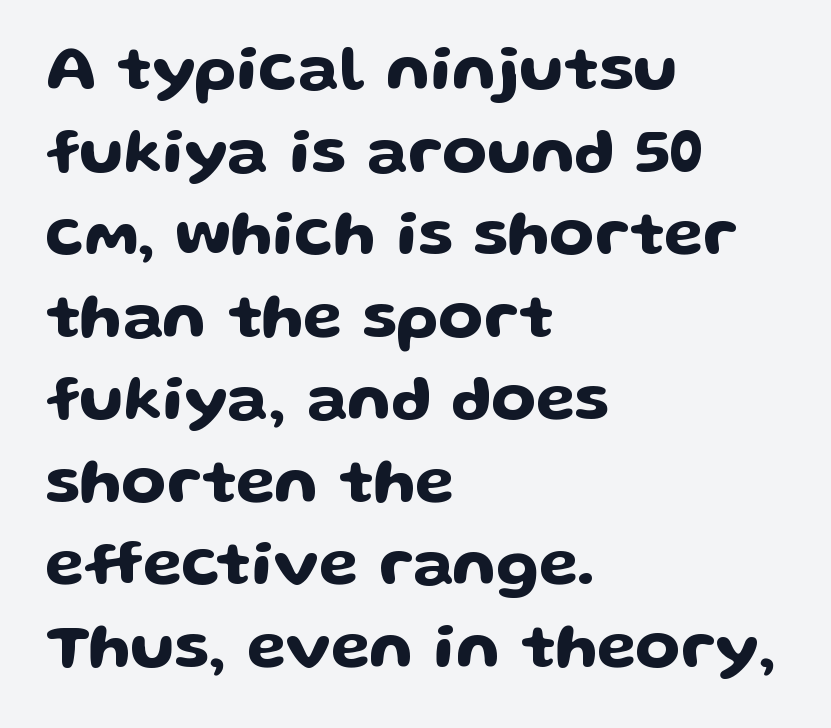
Type style note: lacks serifs. The lettering holds an erect, upright posture throughout. The leading is moderate, giving the passage an even texture. What stands out about the letter spacing? Nothing — it is the standard amount. Spacing verdict: proportional, widths tailored to each character. Line starts are locked; line ends wander.
